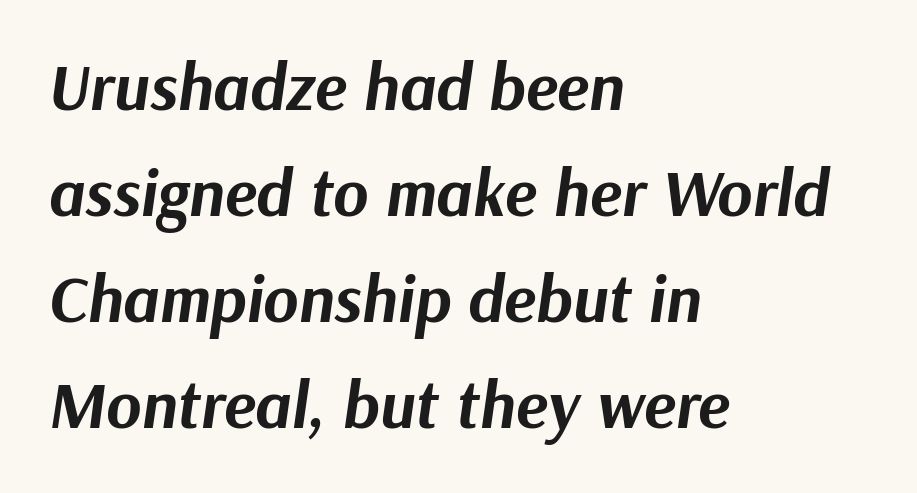
The image shows 67 px bold type, italic (leaning right); set left-aligned, normal line spacing (1.58x), normal letter spacing, not underlined; medium stroke contrast and a medium x-height.
